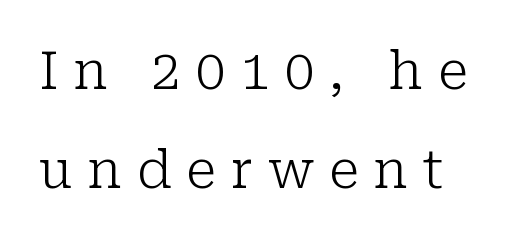
The image shows 53 px light serif type, upright; set line spacing 1.87x, unusually wide letter spacing (+0.28 em), not underlined; low stroke contrast and a medium x-height.
